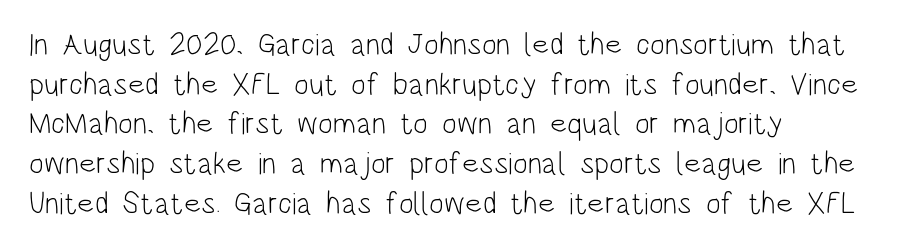
{"serif": "no", "italic": "no", "bold": "no", "weight": "light", "width": "condensed", "stroke_contrast": "low", "x_height": "large", "monospaced": "no", "underline": "no", "align": "left", "line_spacing": "normal", "line_spacing_ratio": 1.28, "letter_spacing": "normal", "letter_spacing_em": 0.0, "glyph_px": 31}
